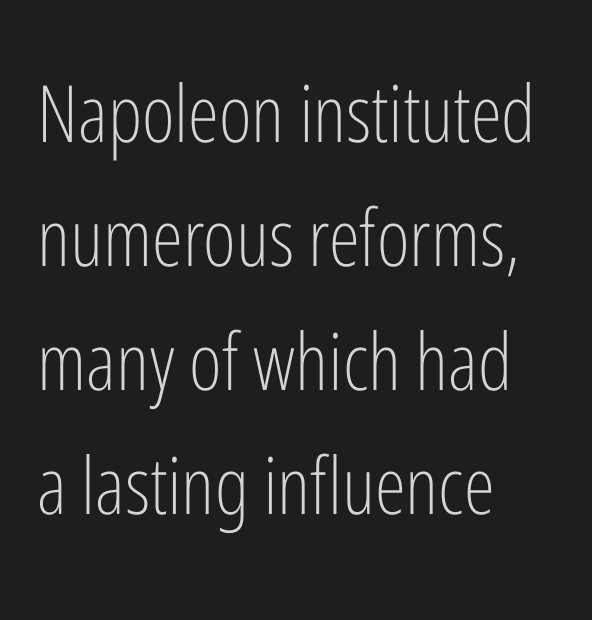
The image shows 79 px light, condensed sans-serif type, upright; set left-aligned, normal line spacing (1.57x), normal letter spacing, not underlined; low stroke contrast and a medium x-height.
